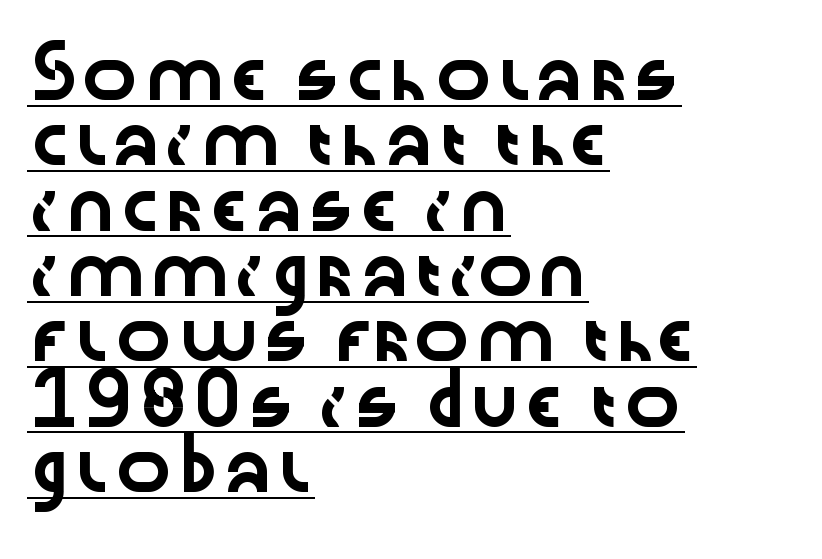
{"serif": "no", "italic": "no", "width": "wide", "stroke_contrast": "low", "x_height": "medium", "monospaced": "no", "underline": "yes", "align": "left", "line_spacing": "normal", "line_spacing_ratio": 1.39, "letter_spacing": "normal", "letter_spacing_em": 0.0, "glyph_px": 47}
